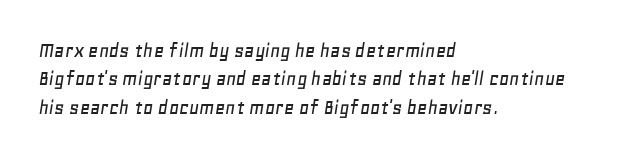
The image shows 22 px text type, italic (leaning right); set left-aligned, normal line spacing (1.29x), normal letter spacing, not underlined.
